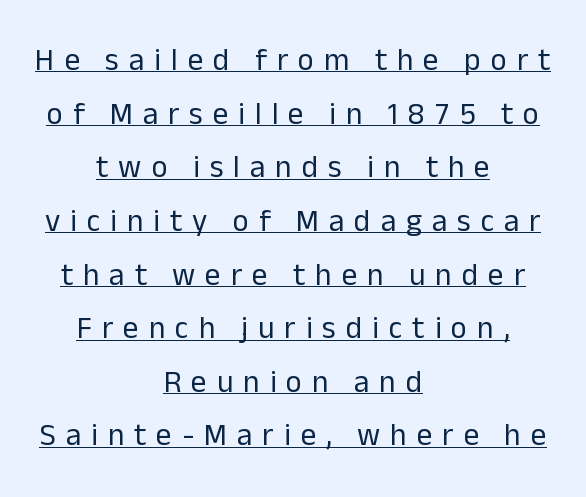
Q: Is the text bold? A: No.
Q: Is the text italic (slanted)? A: No, it is upright.
Q: Is the typeface a serif or a sans-serif typeface? A: Sans-serif.
Q: Is the text underlined? A: Yes.
Q: How is the paragraph aligned? A: Centered.
Q: Is the spacing between letters normal or unusually wide? A: Unusually wide.
Q: Width (condensed, normal, or wide)? A: Normal.
Q: Stroke contrast? A: Low.
Q: x-height? A: Medium.
Q: Monospaced? A: No.
